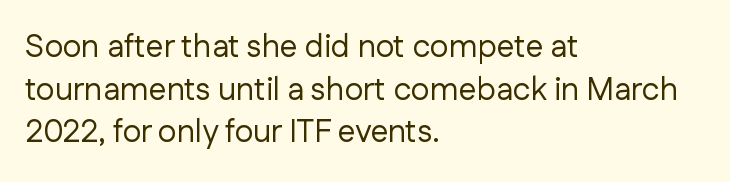
Looks like regular typesetting: each glyph gets only the width it needs. The font family rendered here belongs to the sans-serif group. Each stroke keeps to a modest, everyday thickness or less. Decoration check: the copy has no underline.
